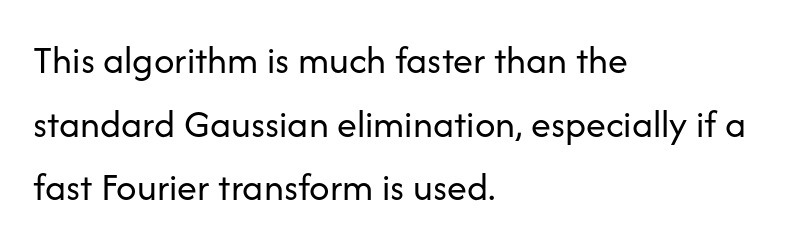
The image shows 40 px regular-weight sans-serif type, upright; set left-aligned, normal line spacing (1.59x), normal letter spacing, not underlined; low stroke contrast and a medium x-height.
